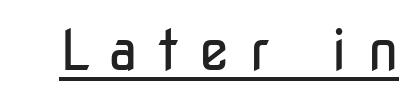
{"serif": "no", "italic": "no", "bold": "no", "weight": "regular", "width": "condensed", "stroke_contrast": "low", "x_height": "medium", "monospaced": "no", "underline": "yes", "letter_spacing": "wide", "letter_spacing_em": 0.37, "glyph_px": 55}
